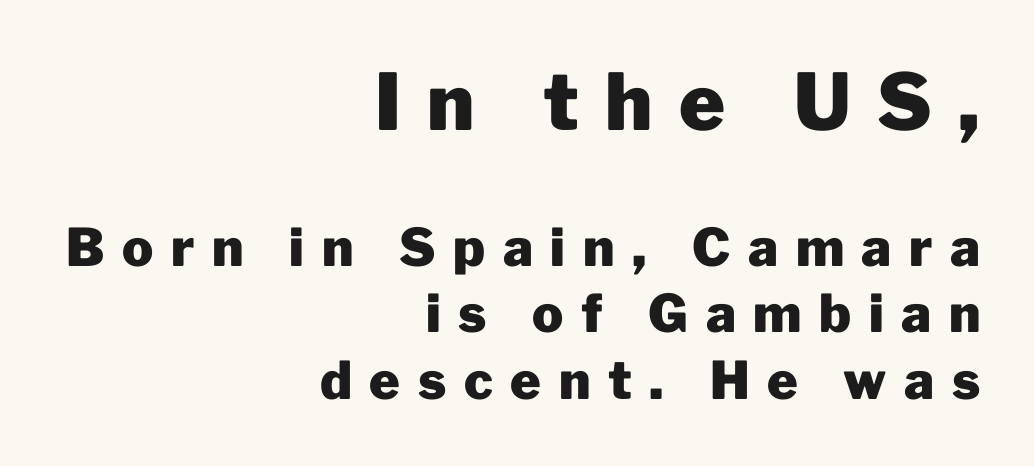
The image shows 78 px heavy sans-serif type, upright; set right-aligned, normal line spacing (1.27x), unusually wide letter spacing (+0.34 em), not underlined; the first (top) block is 1.5x larger; low stroke contrast and a medium x-height.
